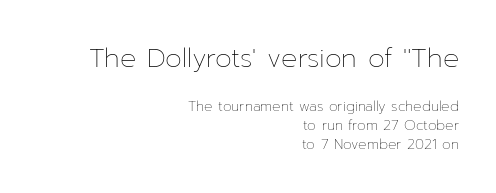
Q: Is the text bold? A: No.
Q: Is the text italic (slanted)? A: No, it is upright.
Q: Is the text underlined? A: No.
Q: How is the paragraph aligned? A: Right-aligned.
Q: Is the spacing between letters normal or unusually wide? A: Normal.
Q: Is the spacing between lines tight, normal or loose? A: Normal.
Q: Which block of text is set in a larger size, the first (top) or the second (bottom)? A: The first (top) one.
